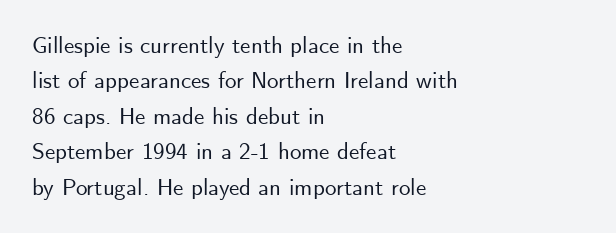
The image shows 23 px text type, upright; set left-aligned, normal line spacing (1.54x), normal letter spacing, not underlined.
